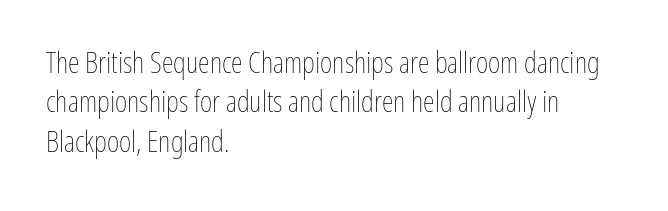
Reading down the column, the eye jumps a familiar distance to each next line. Unmarked baselines from the first word to the last. These lines are rendered in a variable-pitch font. This sample uses plain, unmodified letter spacing. Compared with a typical body face, this is equally light or lighter still.
